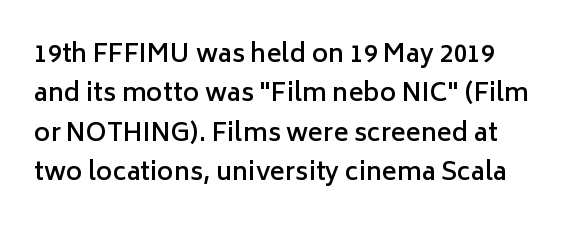
Lines of text with bare space underneath. These lines were composed using upright roman letters. Nobody touched the tracking dial on this one. Evenly set lines give the paragraph a standard silhouette. A fair bit of extra ink — the face is semibold, not bold.
